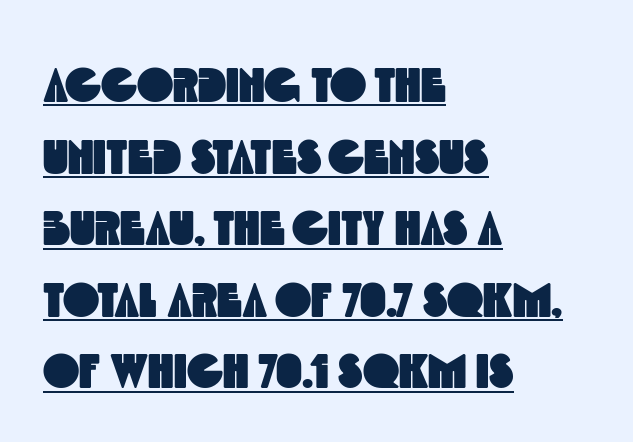
Q: Is the typeface a serif or a sans-serif typeface? A: Sans-serif.
Q: Is the text underlined? A: Yes.
Q: How is the paragraph aligned? A: Left-aligned.
Q: Is the spacing between letters normal or unusually wide? A: Normal.
Q: Is the spacing between lines tight, normal or loose? A: Normal.
Q: Width (condensed, normal, or wide)? A: Condensed.
Q: x-height? A: Large.
Q: Monospaced? A: No.
